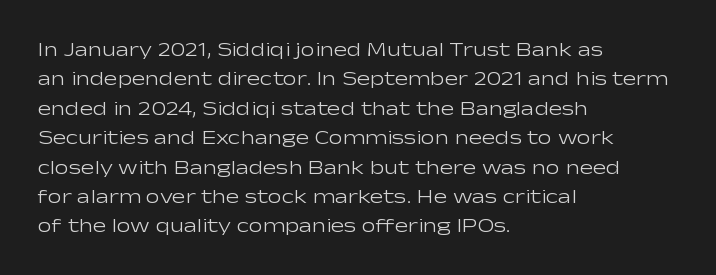
{"italic": "no", "bold": "no", "underline": "no", "align": "left", "line_spacing": "normal", "line_spacing_ratio": 1.47, "letter_spacing": "normal", "letter_spacing_em": 0.0, "glyph_px": 20}
